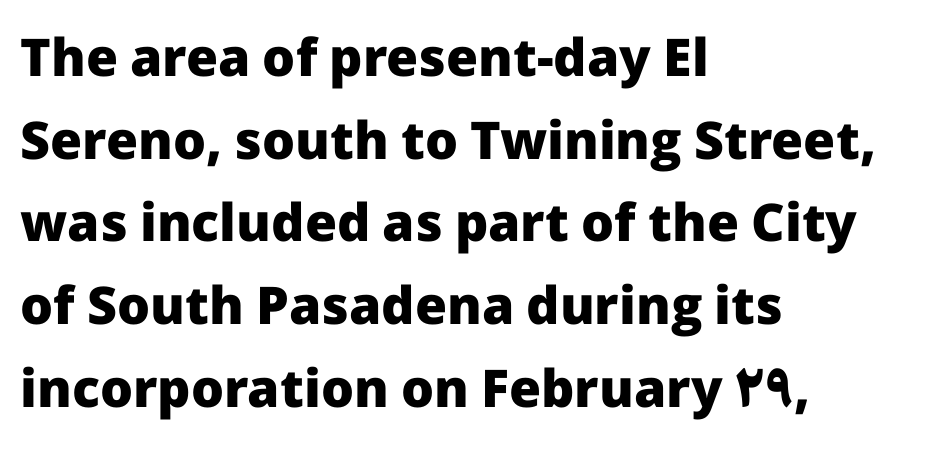
Q: Is the text bold? A: Yes.
Q: Is the text italic (slanted)? A: No, it is upright.
Q: Is the typeface a serif or a sans-serif typeface? A: Sans-serif.
Q: Is the text underlined? A: No.
Q: How is the paragraph aligned? A: Left-aligned.
Q: Is the spacing between letters normal or unusually wide? A: Normal.
Q: Is the spacing between lines tight, normal or loose? A: Normal.
Q: Width (condensed, normal, or wide)? A: Normal.
Q: Stroke contrast? A: Low.
Q: x-height? A: Medium.
Q: Monospaced? A: No.
